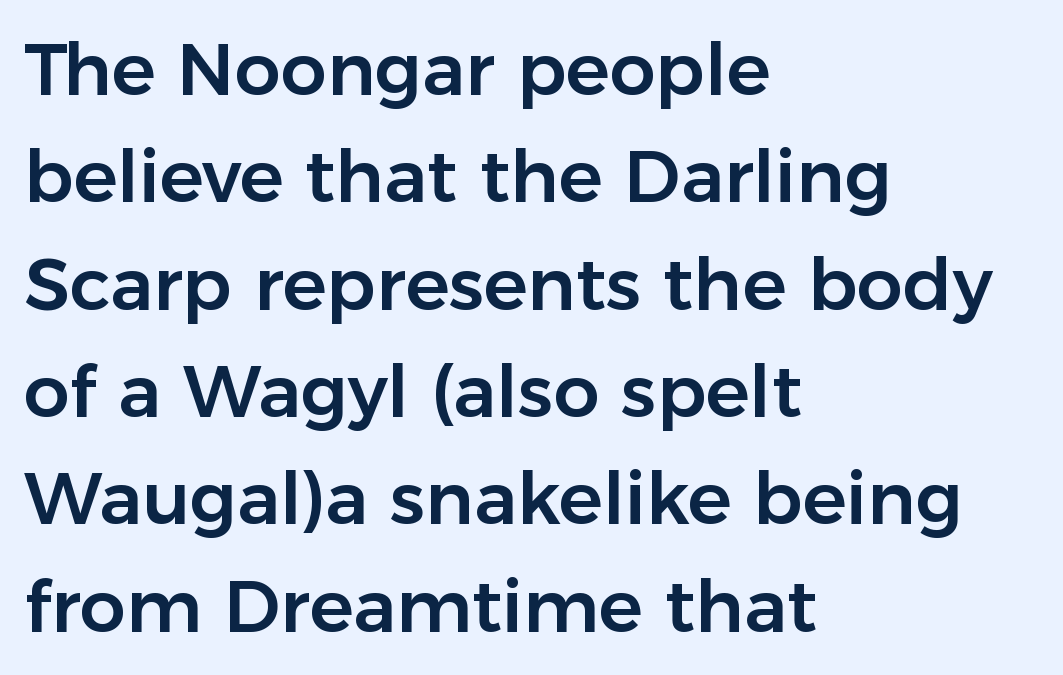
Spacing verdict: proportional, widths tailored to each character. Unlike a traditional serif, this face leaves its strokes unadorned. The vertical gap from one line to the next is medium. This sample uses an upright cut, with every glyph sitting square on the baseline.
